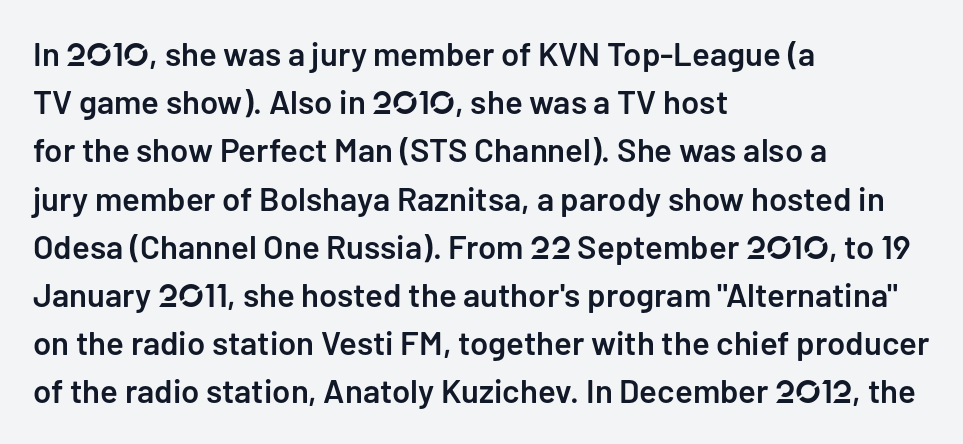
Posture: straight, roman, zero tilt. Bare-footed words on every line. Each new line begins a customary step beneath the previous one. No extra tracking has been applied to these lines. Every letter is mildly thick-stroked: semibold rather than bold. Is this a sans? Yes — the strokes have no serifs.
